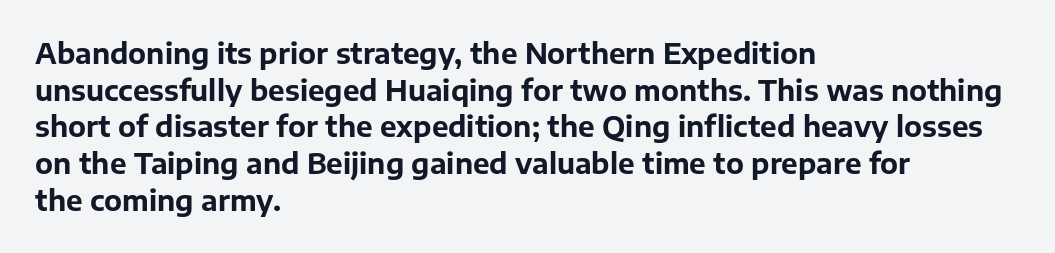
Compared with typical paragraphs, the rows here are spaced about the same. Is this a fixed-width face? No — the glyphs have proportional, varying widths. The line texture is even and compact thanks to regular tracking. Each glyph is drawn with heavy, bold strokes.
